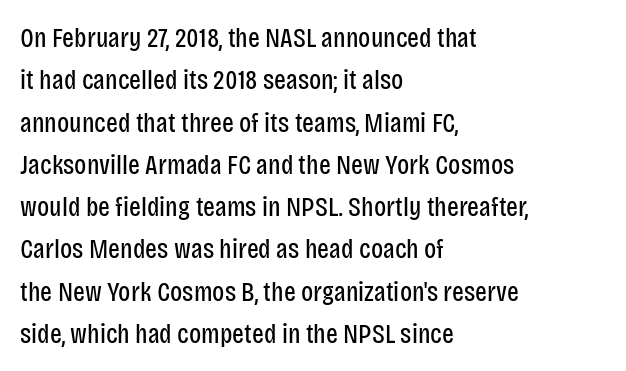
Descender tails drop into unmarked territory. A typesetter would call this zero additional tracking. Regular leading. Casual observation: everything's shoved over to the left. The strokes are not fattened; the text isn't bold. Characters remain perfectly vertical along every line.
